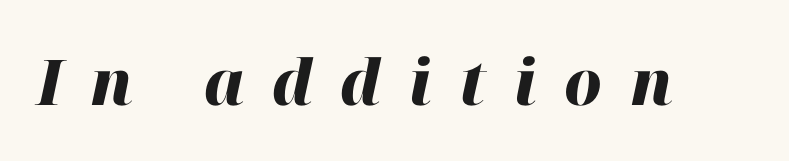
The font's italic variant was chosen for this text. Honestly, the letter spacing is so wide it's the main thing you notice. Heft: maximum for text — a bold. The space directly below the letters is spotless.
